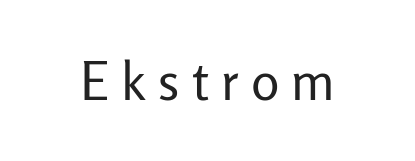
Has an underline been added? It has not. Do the letters lean? They stand straight. A typesetter would label this face a sans. The face used here is proportionally spaced, like ordinary book or web type. The tracking jumps out immediately: characters are airy and widely separated.
